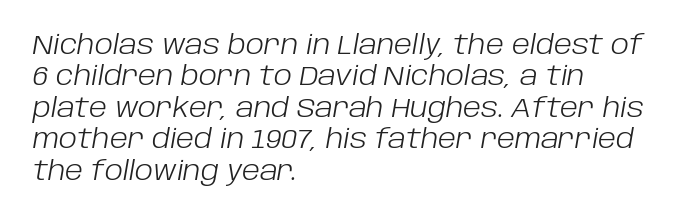
Q: Is the text bold? A: No.
Q: Is the text italic (slanted)? A: Yes, it leans right by about 10 degrees.
Q: Is the text underlined? A: No.
Q: How is the paragraph aligned? A: Left-aligned.
Q: Is the spacing between letters normal or unusually wide? A: Normal.
